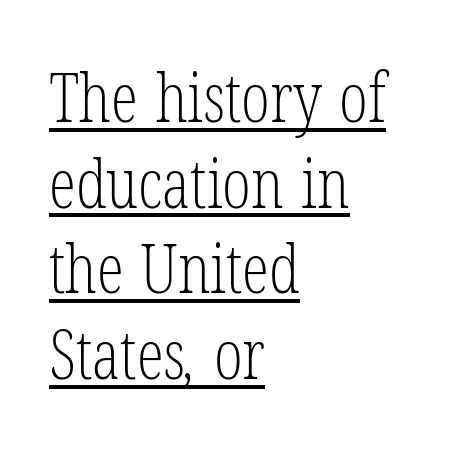
Q: Is the text bold? A: No.
Q: Is the typeface a serif or a sans-serif typeface? A: Serif.
Q: Is the text underlined? A: Yes.
Q: How is the paragraph aligned? A: Left-aligned.
Q: Is the spacing between letters normal or unusually wide? A: Normal.
Q: Is the spacing between lines tight, normal or loose? A: Normal.
Q: Width (condensed, normal, or wide)? A: Condensed.
Q: Stroke contrast? A: Low.
Q: x-height? A: Medium.
Q: Monospaced? A: No.
